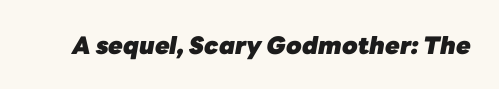
{"italic": "yes", "lean": "right", "slant_degrees": 10, "bold": "yes", "underline": "no", "letter_spacing": "normal", "letter_spacing_em": 0.0, "glyph_px": 24}
